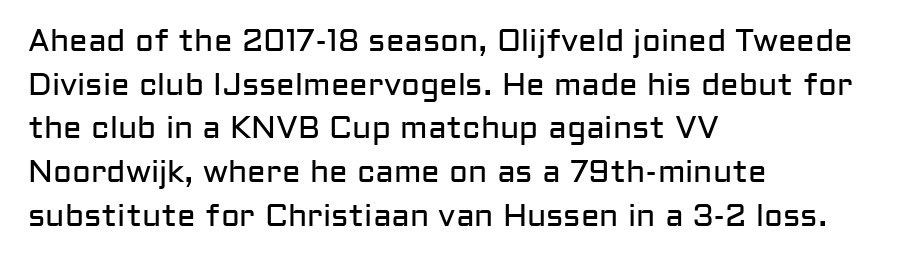
Q: Is the text bold? A: No.
Q: Is the text italic (slanted)? A: No, it is upright.
Q: Is the typeface a serif or a sans-serif typeface? A: Sans-serif.
Q: Is the text underlined? A: No.
Q: How is the paragraph aligned? A: Left-aligned.
Q: Is the spacing between letters normal or unusually wide? A: Normal.
Q: Is the spacing between lines tight, normal or loose? A: Normal.
Q: Width (condensed, normal, or wide)? A: Normal.
Q: Stroke contrast? A: Low.
Q: x-height? A: Medium.
Q: Monospaced? A: No.
